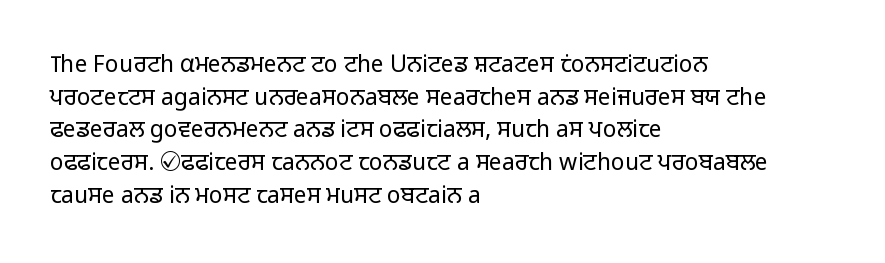
Characters follow at the spacing the type designer built in. The letterforms sit at book weight or below. Rendered with straight, roman letterforms. The rows are spaced the way most documents space them. The strip under each line holds only bare page.
